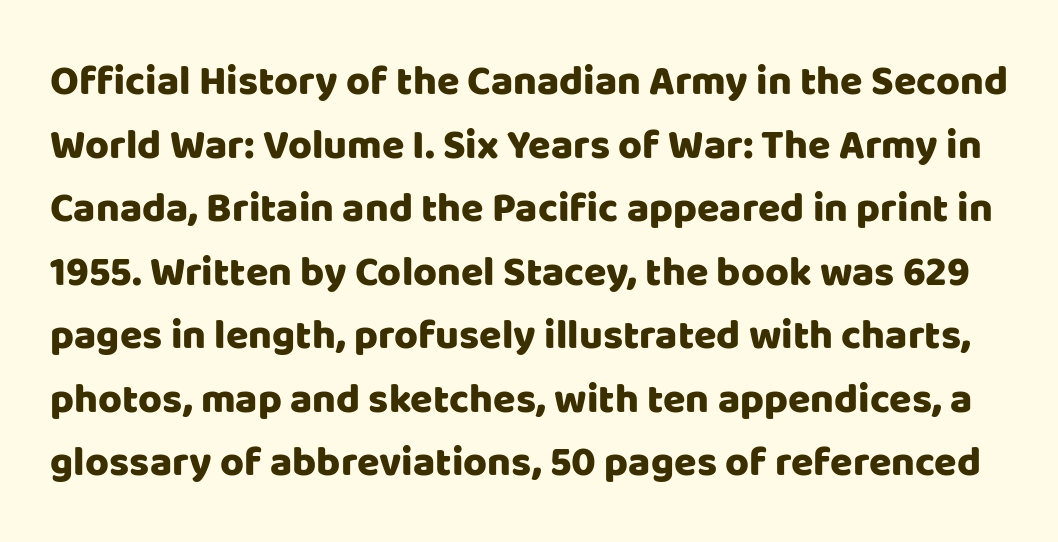
The image shows 41 px sans-serif type, upright; set normal line spacing (1.55x), normal letter spacing, not underlined; low stroke contrast and a large x-height.
